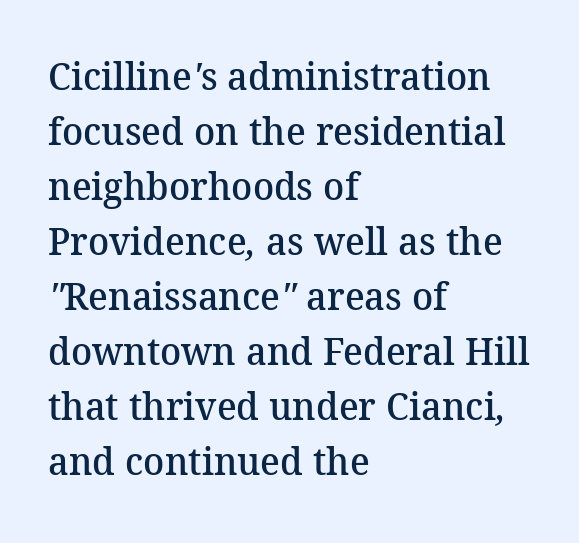
Glance below the letters and you will spot only blank space. The lines are quadded left. A serif font was chosen for this passage. The strokes are fattened partway — semibold, not bold. Each new line begins a customary step beneath the previous one. The face used here is proportionally spaced, like ordinary book or web type.
